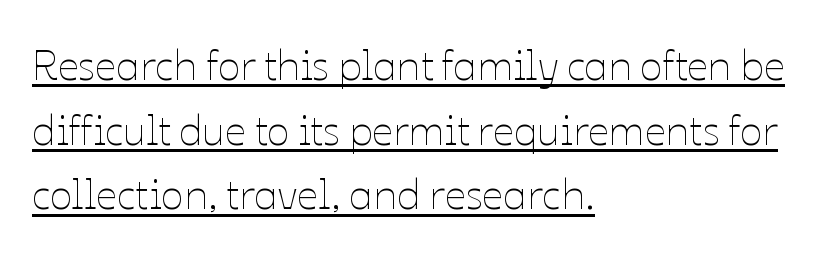
Heaviness? Minimal to ordinary, like unemphasized prose. Students, observe the line beneath the letters — that is underlining. Here the glyphs are tracked normally, forming tight word shapes. A typesetter would call this proportional, since set widths differ per character.
